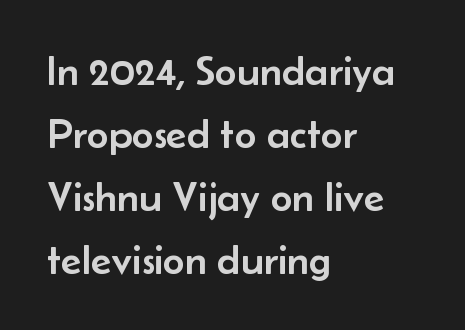
Line beginnings align vertically; line endings do not. Does the lettering tilt? It doesn't — this is upright. Regarding serifs, this sample does without them. Here the glyphs are tracked normally, forming tight word shapes.
